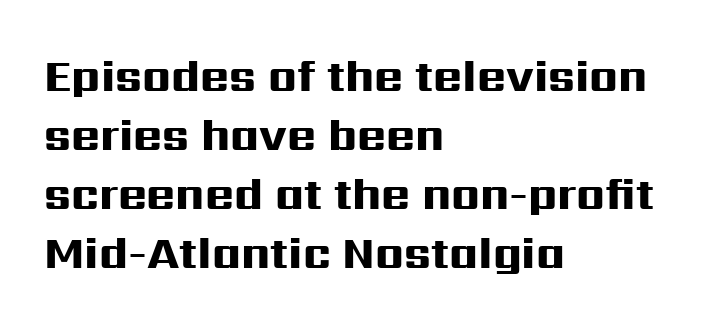
Every row of glyphs begins at an identical x-position on the left. The letters advance in unequal steps, a hallmark of proportional type. Check under the words: just untouched page. Regarding serifs, this sample does without them. The font is running at its bold setting. The letters sit at their default tracking, neither squeezed nor spread.
